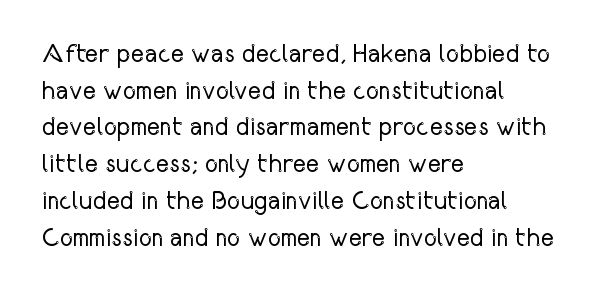
The image shows 25 px text type, upright; set left-aligned, normal line spacing (1.47x), normal letter spacing, not underlined.
